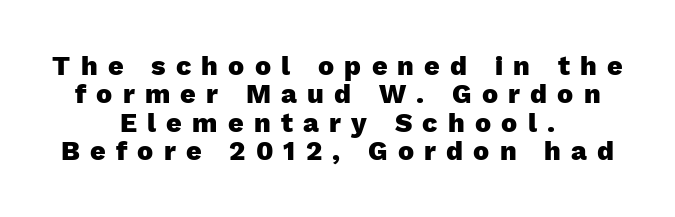
The image shows 27 px bold type, upright; set centered, tight line spacing (1.05x), unusually wide letter spacing (+0.38 em), not underlined.
